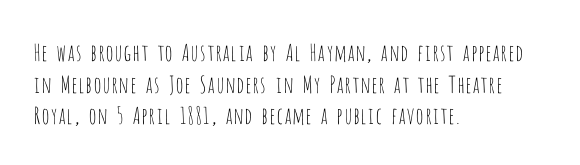
The strokes are not fattened; the text isn't bold. Beneath every word, the page is bare. Every row of glyphs begins at an identical x-position on the left. In terms of posture, this sample is upright.
